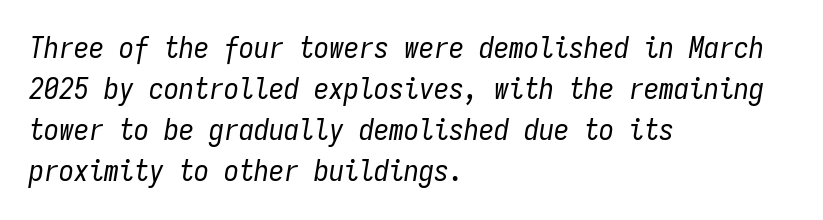
Q: Is the text bold? A: No.
Q: Is the text italic (slanted)? A: Yes, it leans right by about 9 degrees.
Q: Is the text underlined? A: No.
Q: How is the paragraph aligned? A: Left-aligned.
Q: Is the spacing between letters normal or unusually wide? A: Normal.
Q: Is the spacing between lines tight, normal or loose? A: Normal.
Q: Width (condensed, normal, or wide)? A: Condensed.
Q: Stroke contrast? A: Low.
Q: x-height? A: Medium.
Q: Monospaced? A: Yes.
